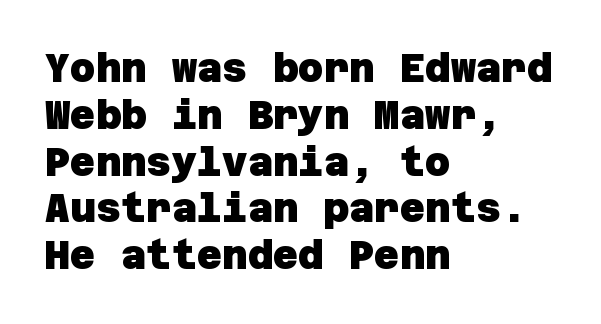
The image shows 39 px heavy sans-serif type; set left-aligned, line spacing 1.2x, normal letter spacing, not underlined; low stroke contrast and a large x-height.
